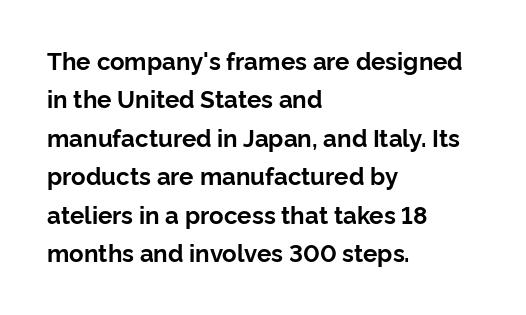
Q: Is the text bold? A: Yes.
Q: Is the text italic (slanted)? A: No, it is upright.
Q: Is the text underlined? A: No.
Q: How is the paragraph aligned? A: Left-aligned.
Q: Is the spacing between letters normal or unusually wide? A: Normal.
Q: Is the spacing between lines tight, normal or loose? A: Normal.
